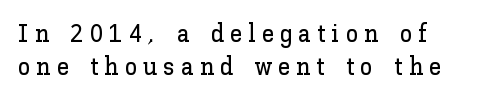
The image shows 25 px text type, upright; set normal line spacing (1.32x), unusually wide letter spacing (+0.24 em), not underlined.
